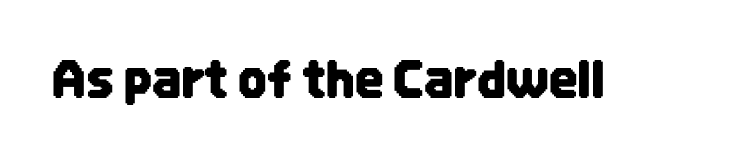
The image shows 50 px condensed sans-serif type, upright; set normal letter spacing, not underlined; low stroke contrast and a large x-height.
